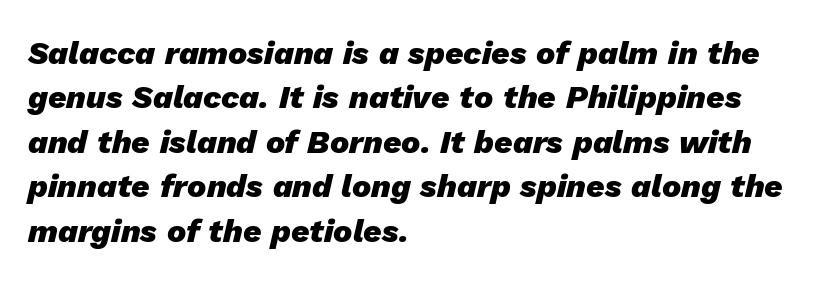
The image shows 32 px heavy type, italic (leaning right); set left-aligned, normal line spacing (1.39x), normal letter spacing, not underlined; low stroke contrast and a medium x-height.
